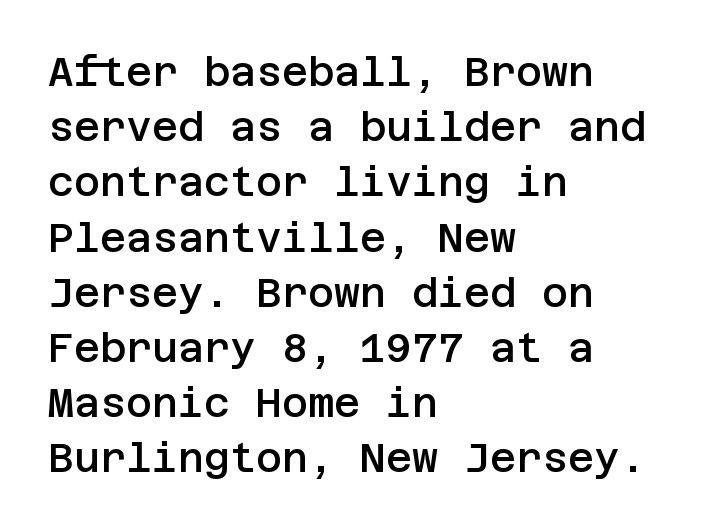
Q: Is the text bold? A: Semi-bold.
Q: Is the text italic (slanted)? A: No, it is upright.
Q: Is the typeface a serif or a sans-serif typeface? A: Sans-serif.
Q: Is the text underlined? A: No.
Q: How is the paragraph aligned? A: Left-aligned.
Q: Is the spacing between letters normal or unusually wide? A: Normal.
Q: Is the spacing between lines tight, normal or loose? A: Normal.
Q: Width (condensed, normal, or wide)? A: Normal.
Q: Stroke contrast? A: Low.
Q: x-height? A: Large.
